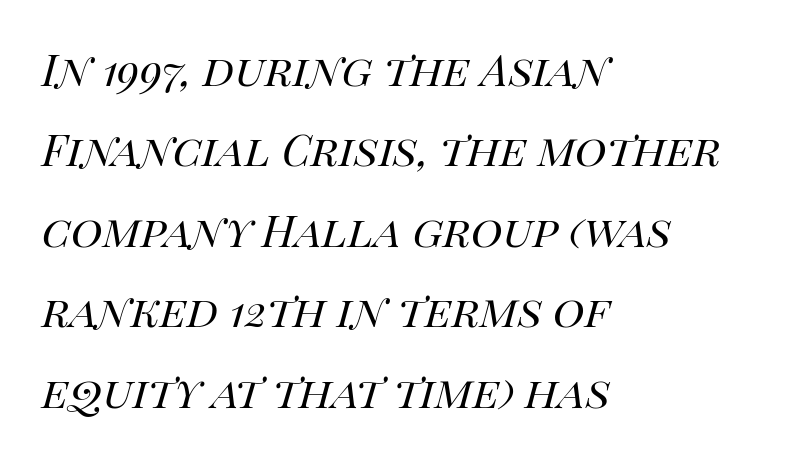
{"italic": "yes", "lean": "right", "slant_degrees": 14, "bold": "no", "weight": "regular", "width": "normal", "stroke_contrast": "high", "x_height": "large", "monospaced": "no", "underline": "no", "align": "left", "line_spacing": "normal", "line_spacing_ratio": 1.49, "letter_spacing": "normal", "letter_spacing_em": 0.0, "glyph_px": 54}
